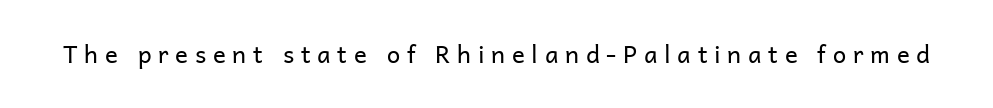
Q: Is the text bold? A: No.
Q: Is the text italic (slanted)? A: No, it is upright.
Q: Is the text underlined? A: No.
Q: Is the spacing between letters normal or unusually wide? A: Unusually wide.
